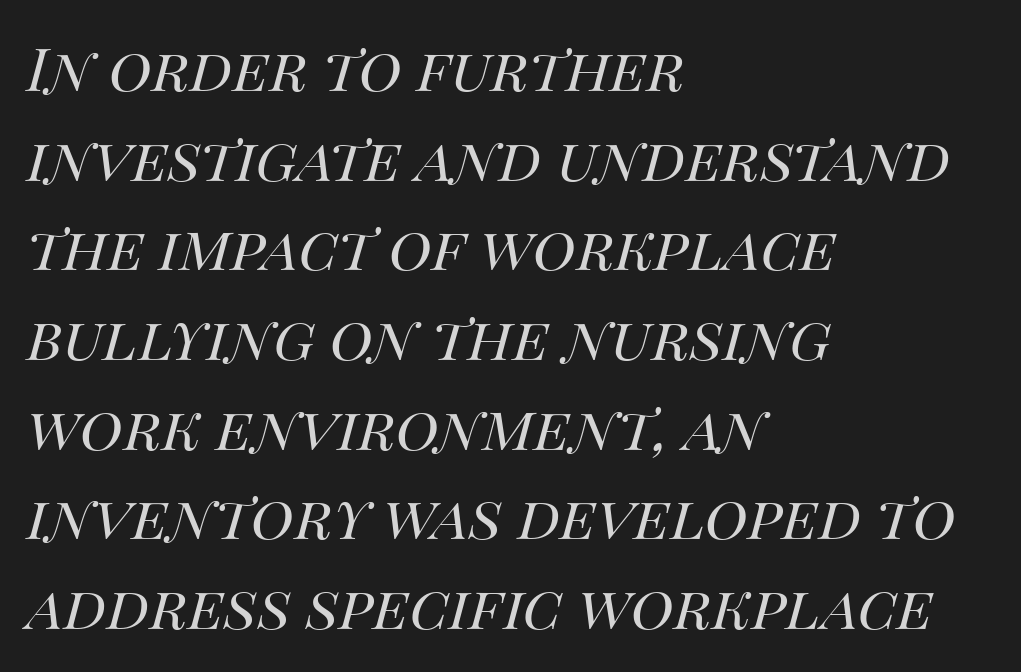
Glance below the letters and you will spot only blank space. Slanted lettering throughout. Between one letter and the next there's only the usual sliver of space. Weight: in the light-to-regular range.
